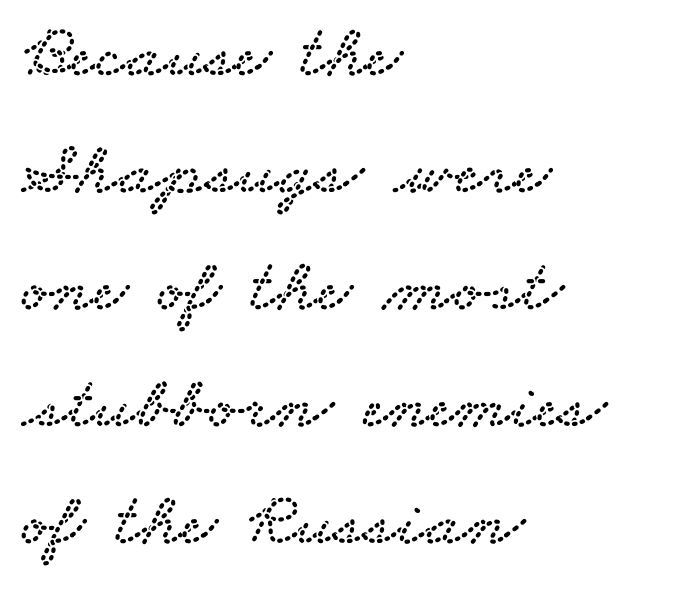
The image shows 76 px wide serif type; set left-aligned, normal line spacing (1.54x), normal letter spacing, not underlined; low stroke contrast and a small x-height.
